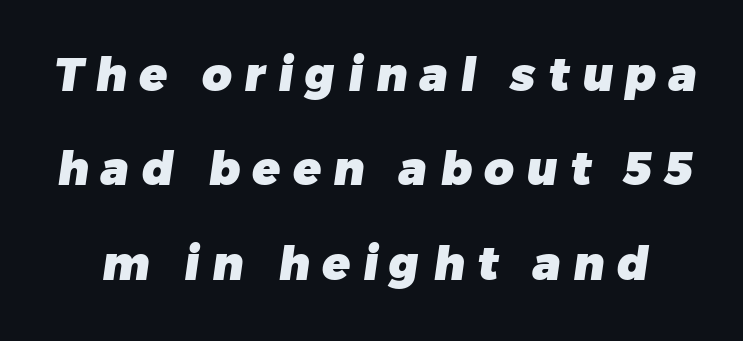
Q: Is the text bold? A: Yes.
Q: Is the typeface a serif or a sans-serif typeface? A: Sans-serif.
Q: Is the text underlined? A: No.
Q: Is the spacing between letters normal or unusually wide? A: Unusually wide.
Q: Is the spacing between lines tight, normal or loose? A: Loose.
Q: Width (condensed, normal, or wide)? A: Normal.
Q: Stroke contrast? A: Low.
Q: x-height? A: Medium.
Q: Monospaced? A: No.
